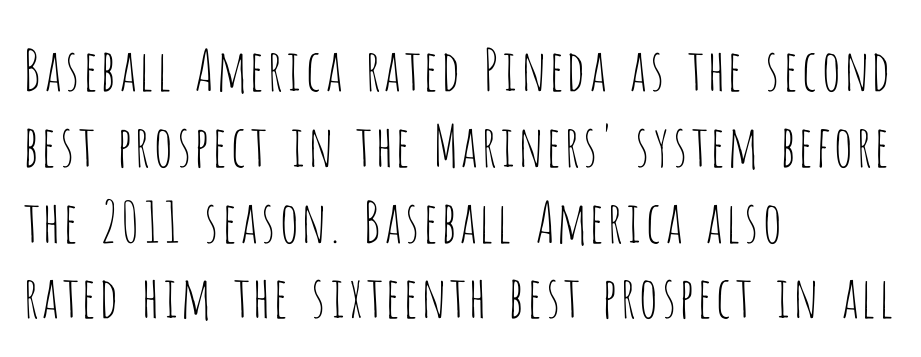
{"serif": "no", "italic": "no", "bold": "no", "weight": "thin", "width": "condensed", "stroke_contrast": "low", "x_height": "large", "monospaced": "no", "underline": "no", "align": "left", "line_spacing": "normal", "line_spacing_ratio": 1.33, "letter_spacing": "normal", "letter_spacing_em": 0.0, "glyph_px": 57}
